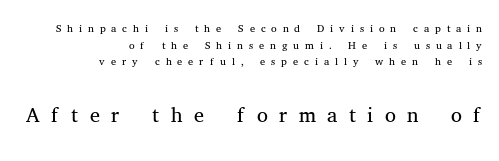
{"serif": "yes", "italic": "no", "bold": "no", "weight": "light", "width": "normal", "stroke_contrast": "medium", "x_height": "medium", "monospaced": "no", "underline": "no", "align": "right", "line_spacing": "tight", "line_spacing_ratio": 1.04, "letter_spacing": "wide", "letter_spacing_em": 0.37, "larger_block": "second", "size_ratio": 1.94, "glyph_px": 31}
